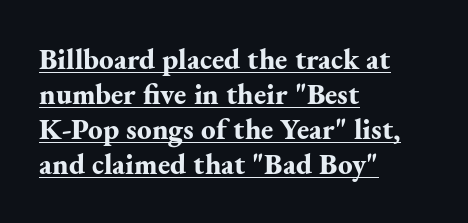
Q: Is the text bold? A: Yes.
Q: Is the text italic (slanted)? A: No, it is upright.
Q: Is the typeface a serif or a sans-serif typeface? A: Serif.
Q: Is the text underlined? A: Yes.
Q: How is the paragraph aligned? A: Left-aligned.
Q: Is the spacing between letters normal or unusually wide? A: Normal.
Q: Width (condensed, normal, or wide)? A: Normal.
Q: Stroke contrast? A: Medium.
Q: x-height? A: Small.
Q: Monospaced? A: No.
